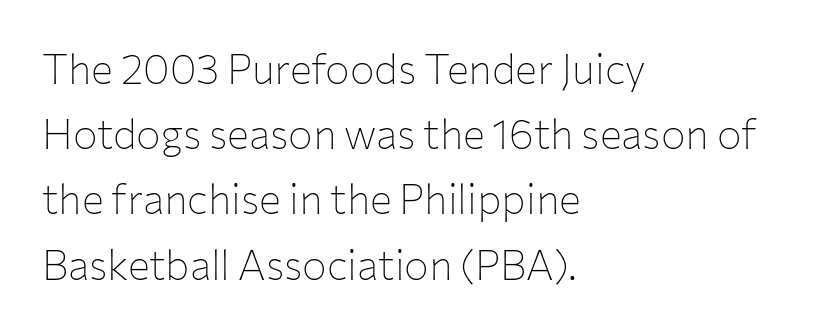
Is this a fixed-width face? No — the glyphs have proportional, varying widths. Does the leading feel generous? No, just average. The setting favours the left margin, as ordinary paragraphs usually do. The font sits on the lighter half of the weight spectrum, regular included. The gap between lines stays unmarked. Classification — sans serif.
